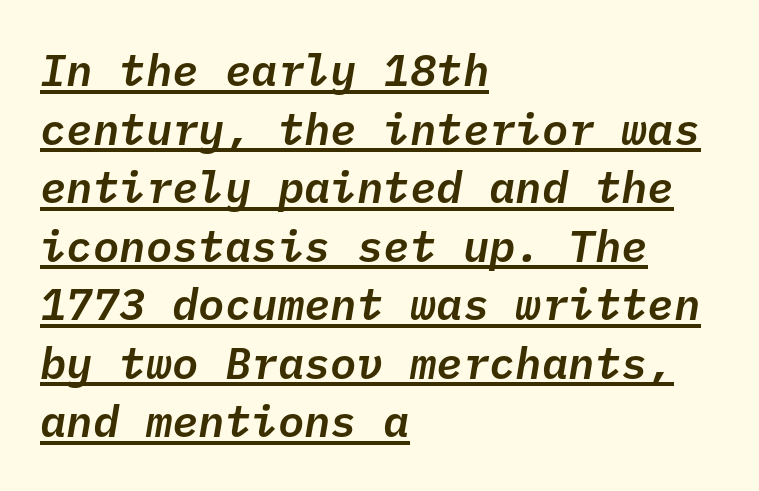
Q: Is the text italic (slanted)? A: Yes, it leans right by about 10 degrees.
Q: Is the text underlined? A: Yes.
Q: How is the paragraph aligned? A: Left-aligned.
Q: Is the spacing between letters normal or unusually wide? A: Normal.
Q: Is the spacing between lines tight, normal or loose? A: Normal.
Q: Width (condensed, normal, or wide)? A: Normal.
Q: Stroke contrast? A: Low.
Q: x-height? A: Medium.
Q: Monospaced? A: Yes.
